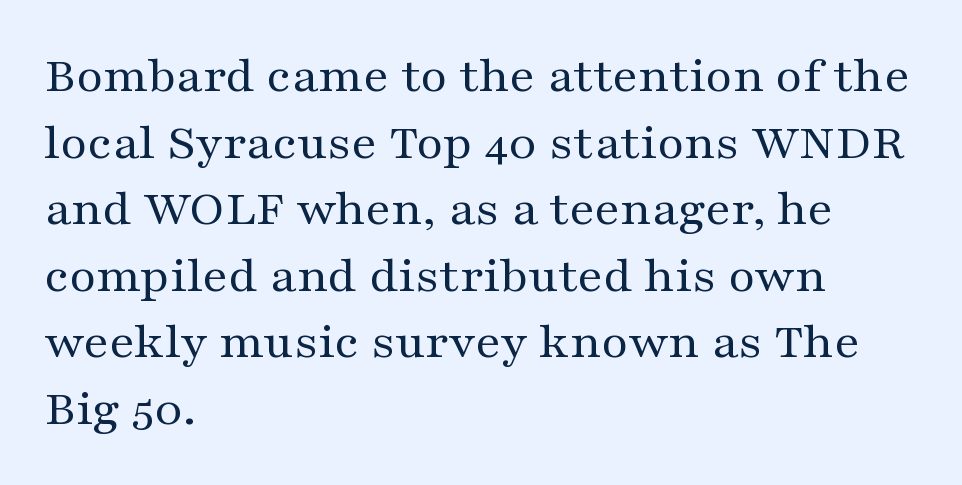
Interline gaps are of average width in this sample. The typeface has the unassuming heft of standard copy or less. Compared with typical body copy, the letter spacing here is the same. Rendered with straight, roman letterforms. Layout note: lines flush left.
